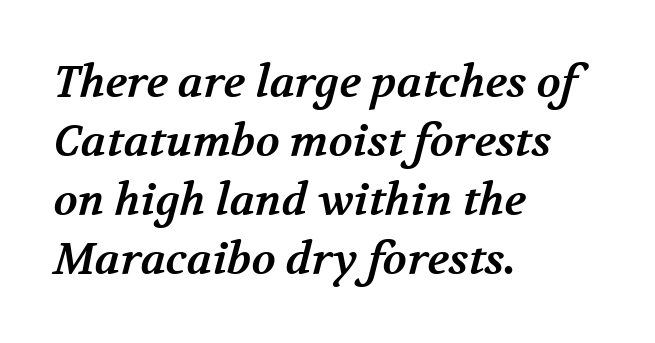
Q: Is the text bold? A: Yes.
Q: Is the typeface a serif or a sans-serif typeface? A: Serif.
Q: Is the text underlined? A: No.
Q: How is the paragraph aligned? A: Left-aligned.
Q: Is the spacing between letters normal or unusually wide? A: Normal.
Q: Is the spacing between lines tight, normal or loose? A: Normal.
Q: Width (condensed, normal, or wide)? A: Normal.
Q: Stroke contrast? A: Medium.
Q: x-height? A: Medium.
Q: Monospaced? A: No.
